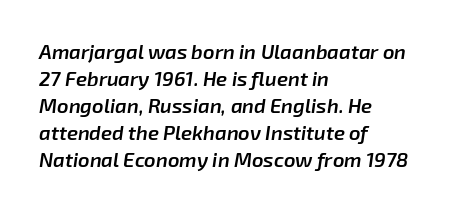
The zone under the glyphs is completely vacant. This sample keeps an unexceptional amount of space between lines. What stands out about the letter spacing? Nothing — it is the standard amount. Rendered with sloped, italic letterforms.
